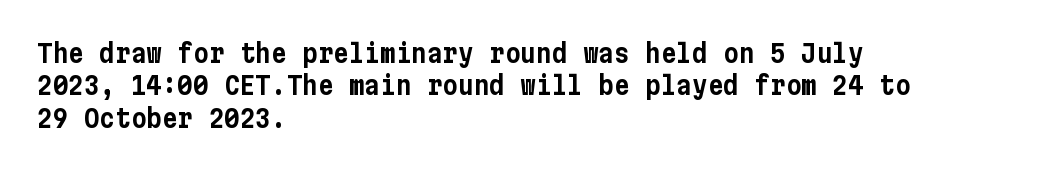
These lines sit exactly where default settings would place them. The letters stand upright; this is a roman face. Typeset ragged right — the left edge is the straight one. Just letters on the line, the space beneath them empty. Caption: standard tracking, unaltered.
